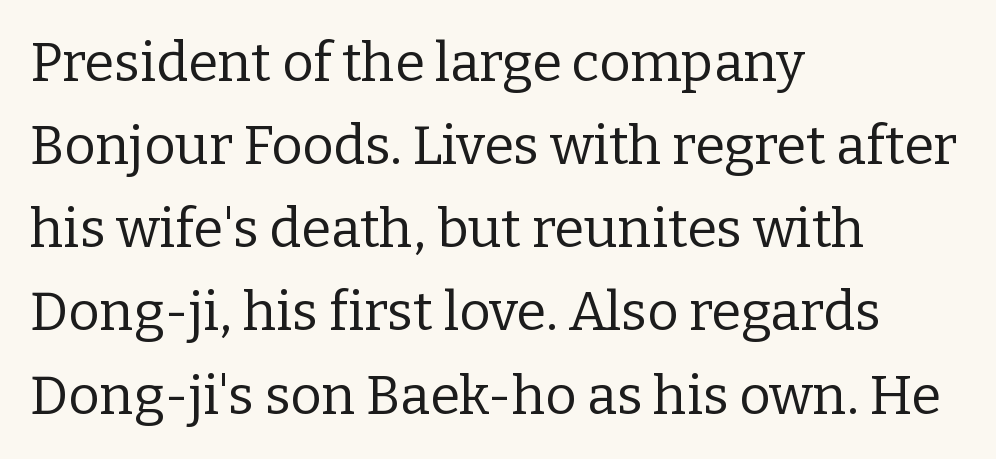
The passage shown has conventional tracking throughout. Underline: absent. This block has exactly the height ordinary leading produces. Think of a printed novel: that variable character pitch is what you see here.
